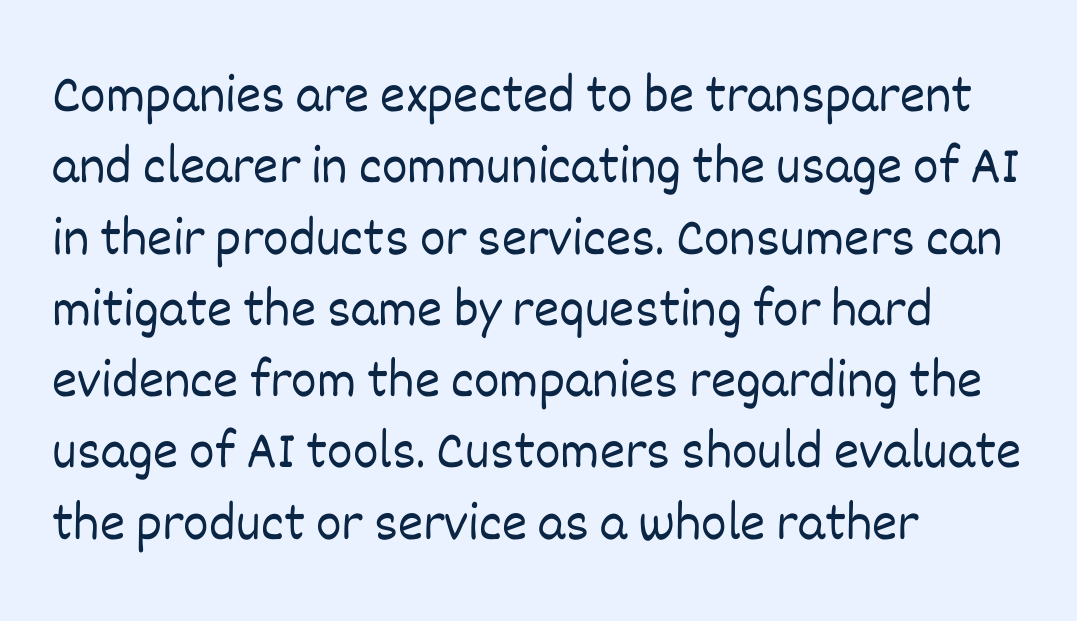
{"italic": "no", "bold": "no", "weight": "light", "width": "normal", "stroke_contrast": "low", "x_height": "large", "monospaced": "no", "underline": "no", "align": "left", "line_spacing": "normal", "line_spacing_ratio": 1.32, "letter_spacing": "normal", "letter_spacing_em": 0.0, "glyph_px": 54}
